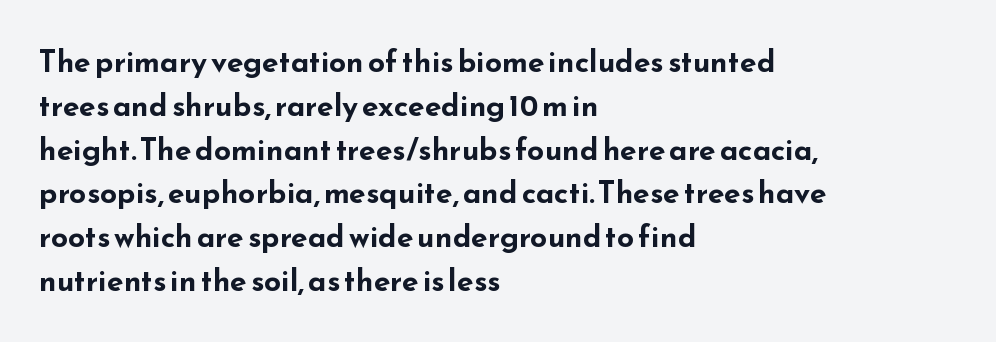
Q: Is the text bold? A: Yes.
Q: Is the text italic (slanted)? A: No, it is upright.
Q: Is the typeface a serif or a sans-serif typeface? A: Sans-serif.
Q: Is the text underlined? A: No.
Q: How is the paragraph aligned? A: Left-aligned.
Q: Is the spacing between letters normal or unusually wide? A: Normal.
Q: Is the spacing between lines tight, normal or loose? A: Normal.
Q: Width (condensed, normal, or wide)? A: Wide.
Q: Stroke contrast? A: Low.
Q: x-height? A: Small.
Q: Monospaced? A: No.
